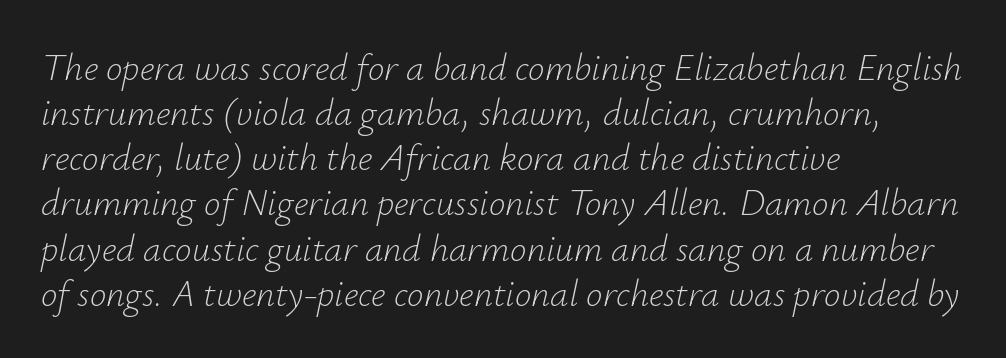
Q: Is the text bold? A: No.
Q: Is the text italic (slanted)? A: Yes, it leans right by about 12 degrees.
Q: Is the text underlined? A: No.
Q: How is the paragraph aligned? A: Left-aligned.
Q: Is the spacing between letters normal or unusually wide? A: Normal.
Q: Width (condensed, normal, or wide)? A: Normal.
Q: Stroke contrast? A: Low.
Q: x-height? A: Small.
Q: Monospaced? A: No.
